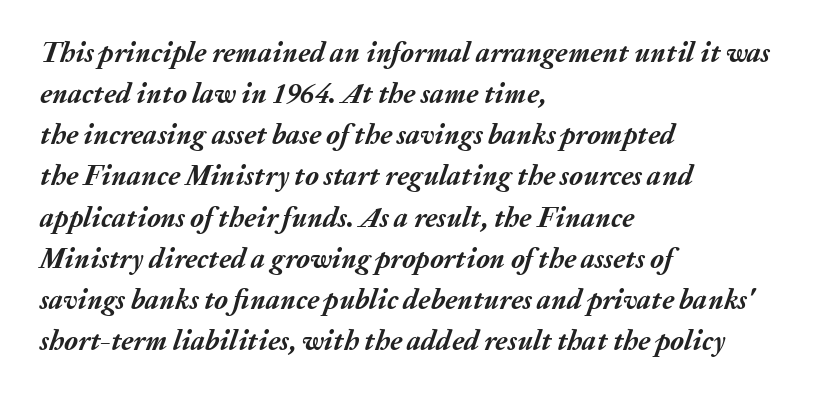
{"italic": "yes", "lean": "right", "slant_degrees": 20, "bold": "yes", "weight": "semibold", "width": "normal", "stroke_contrast": "medium", "x_height": "medium", "monospaced": "no", "underline": "no", "align": "left", "line_spacing": "normal", "line_spacing_ratio": 1.47, "letter_spacing": "normal", "letter_spacing_em": 0.0, "glyph_px": 28}
